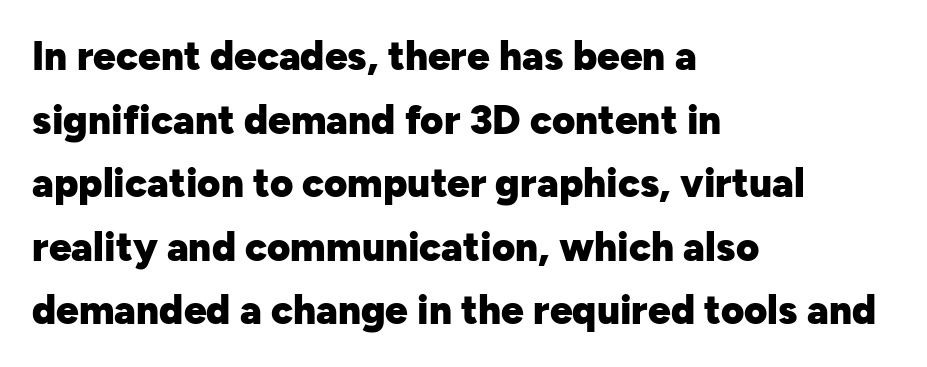
Q: Is the text bold? A: Yes.
Q: Is the text italic (slanted)? A: No, it is upright.
Q: Is the typeface a serif or a sans-serif typeface? A: Sans-serif.
Q: Is the text underlined? A: No.
Q: How is the paragraph aligned? A: Left-aligned.
Q: Is the spacing between letters normal or unusually wide? A: Normal.
Q: Is the spacing between lines tight, normal or loose? A: Normal.
Q: Width (condensed, normal, or wide)? A: Normal.
Q: Stroke contrast? A: Low.
Q: x-height? A: Medium.
Q: Monospaced? A: No.
